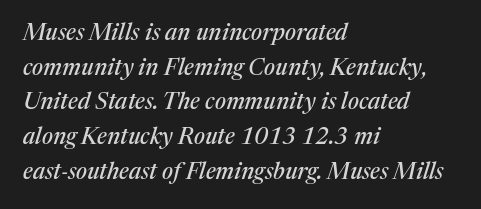
{"italic": "yes", "lean": "right", "slant_degrees": 17, "underline": "no", "align": "left", "line_spacing": "normal", "line_spacing_ratio": 1.51, "letter_spacing": "normal", "letter_spacing_em": 0.0, "glyph_px": 23}
